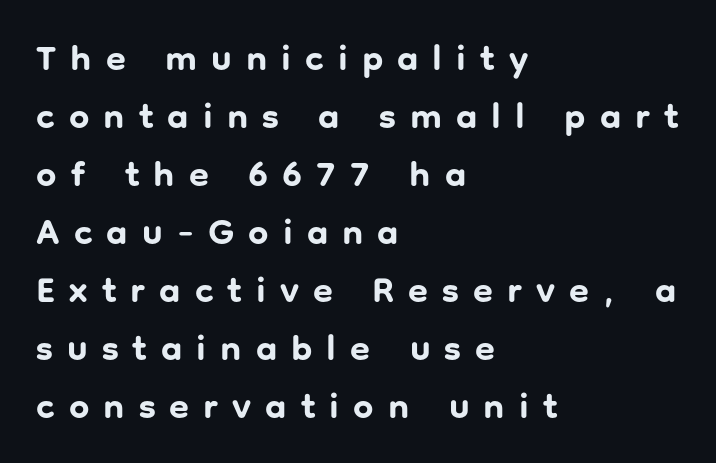
{"serif": "no", "italic": "no", "bold": "yes", "weight": "bold", "width": "normal", "stroke_contrast": "low", "x_height": "medium", "monospaced": "no", "underline": "no", "align": "left", "line_spacing": "normal", "line_spacing_ratio": 1.61, "letter_spacing": "wide", "letter_spacing_em": 0.39, "glyph_px": 36}
